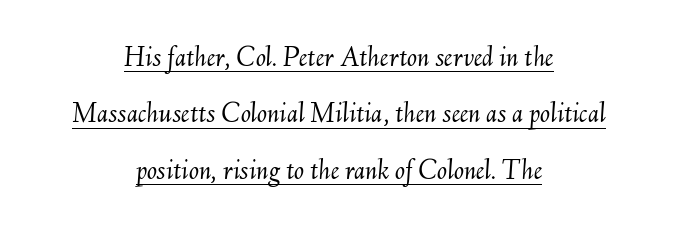
The image shows 30 px light type, italic (leaning right); set centered, line spacing 1.88x, normal letter spacing, underlined; medium stroke contrast and a small x-height.
